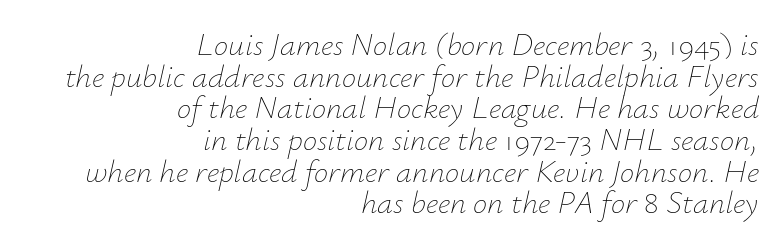
Q: Is the text bold? A: No.
Q: Is the text italic (slanted)? A: Yes, it leans right by about 12 degrees.
Q: Is the text underlined? A: No.
Q: How is the paragraph aligned? A: Right-aligned.
Q: Is the spacing between letters normal or unusually wide? A: Normal.
Q: Is the spacing between lines tight, normal or loose? A: Tight.
Q: Width (condensed, normal, or wide)? A: Normal.
Q: Stroke contrast? A: Low.
Q: x-height? A: Small.
Q: Monospaced? A: No.
